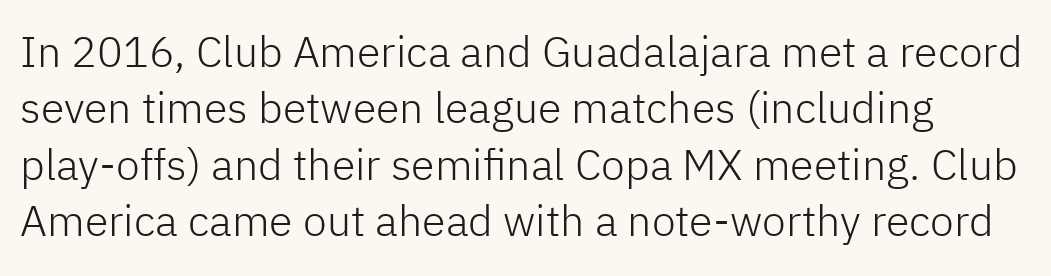
{"serif": "no", "italic": "no", "bold": "no", "weight": "light", "width": "normal", "stroke_contrast": "low", "x_height": "medium", "monospaced": "no", "underline": "no", "line_spacing": "normal", "line_spacing_ratio": 1.31, "letter_spacing": "normal", "letter_spacing_em": 0.0, "glyph_px": 43}
